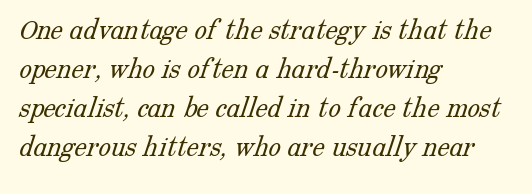
{"serif": "yes", "bold": "no", "weight": "light", "width": "normal", "stroke_contrast": "low", "x_height": "medium", "monospaced": "no", "underline": "no", "align": "left", "line_spacing": "normal", "line_spacing_ratio": 1.26, "letter_spacing": "normal", "letter_spacing_em": 0.0, "glyph_px": 31}
